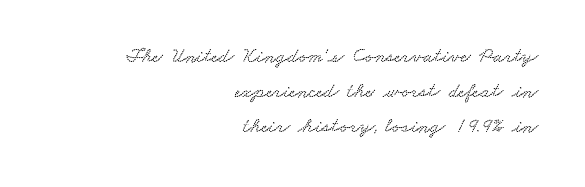
{"underline": "no", "align": "right", "line_spacing": "normal", "line_spacing_ratio": 1.67, "letter_spacing": "normal", "letter_spacing_em": 0.0, "glyph_px": 21}
